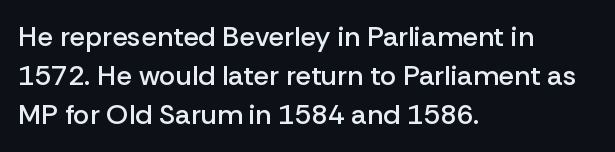
{"serif": "no", "italic": "no", "bold": "semi", "weight": "semibold", "width": "normal", "stroke_contrast": "low", "x_height": "medium", "monospaced": "no", "underline": "no", "align": "left", "line_spacing": "normal", "line_spacing_ratio": 1.4, "letter_spacing": "normal", "letter_spacing_em": 0.0, "glyph_px": 28}
